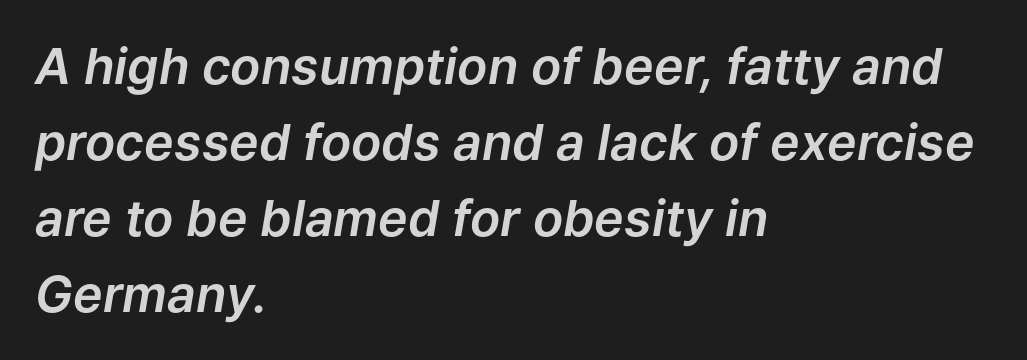
Line spacing here is normal. Alignment: flush left. Think of a printed novel: that variable character pitch is what you see here. Words float on clear page, feet unadorned. The lettering tilts uniformly, giving the passage an italic look. The letters sit at their default tracking, neither squeezed nor spread.
